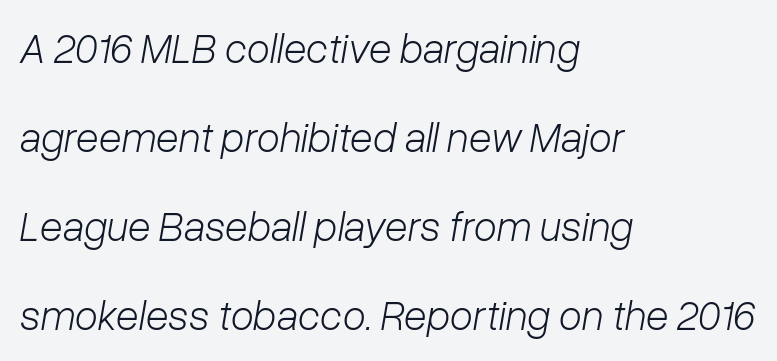
A light-to-regular cut is what we see here. Spacing verdict: proportional, widths tailored to each character. Designer's note — italics engaged. Airy leading. Horizontal alignment here is leftward, the default for most running prose. Each word holds together tightly as a unit, with standard inter-letter gaps.
